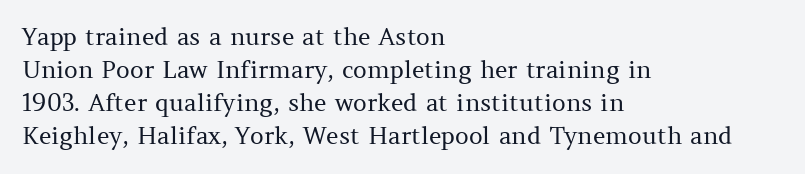
Horizontally, the lines are justified to the leading edge only. A roman cut, with each character standing at attention. The lines sit at an ordinary, default distance from one another. The font sits on the lighter half of the weight spectrum, regular included. Just letters on the line, the space beneath them empty. Standard letterfit; no display-style spreading of the glyphs.
